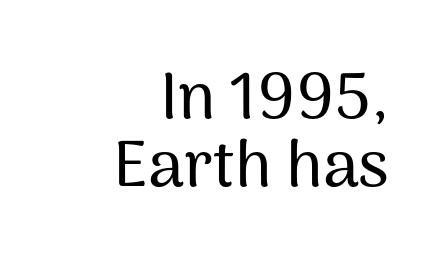
{"serif": "no", "italic": "no", "width": "normal", "stroke_contrast": "medium", "x_height": "medium", "monospaced": "no", "underline": "no", "align": "right", "line_spacing": "tight", "line_spacing_ratio": 1.04, "letter_spacing": "normal", "letter_spacing_em": 0.0, "glyph_px": 65}
